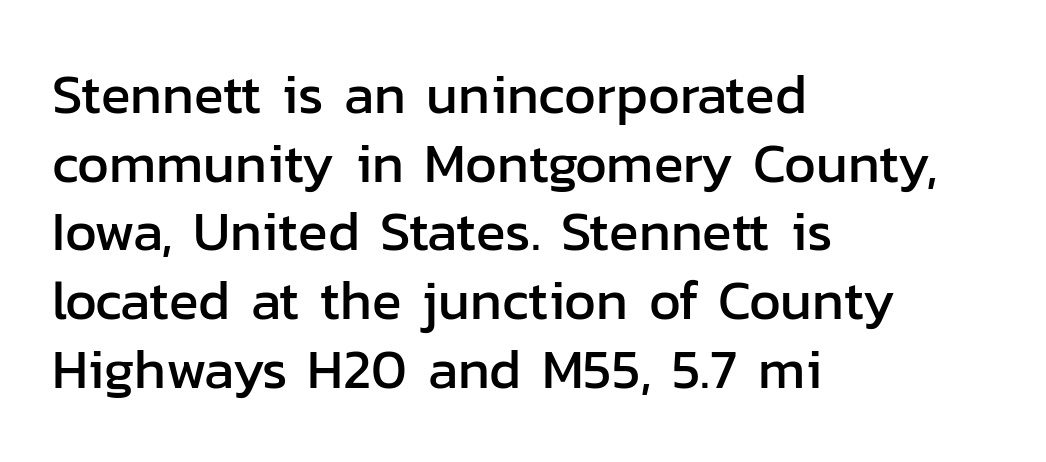
The image shows 55 px sans-serif type, upright; set left-aligned, normal line spacing (1.25x), normal letter spacing, not underlined; low stroke contrast and a medium x-height.
